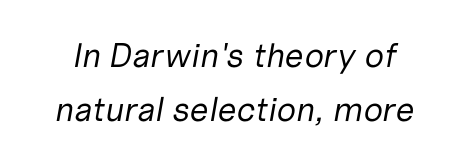
{"italic": "yes", "lean": "right", "slant_degrees": 10, "bold": "no", "weight": "regular", "width": "normal", "stroke_contrast": "low", "x_height": "medium", "monospaced": "no", "underline": "no", "line_spacing": "normal", "line_spacing_ratio": 1.6, "letter_spacing": "normal", "letter_spacing_em": 0.0, "glyph_px": 34}
